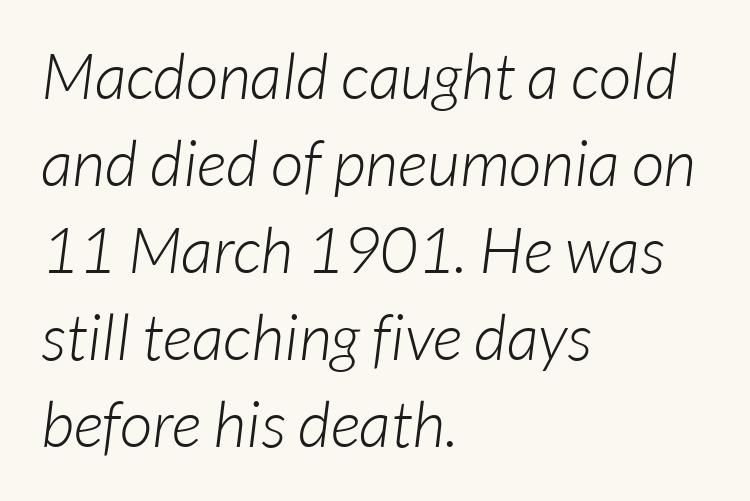
{"serif": "no", "bold": "no", "weight": "light", "width": "normal", "stroke_contrast": "low", "x_height": "medium", "monospaced": "no", "underline": "no", "align": "left", "line_spacing": "normal", "line_spacing_ratio": 1.36, "letter_spacing": "normal", "letter_spacing_em": 0.0, "glyph_px": 64}
